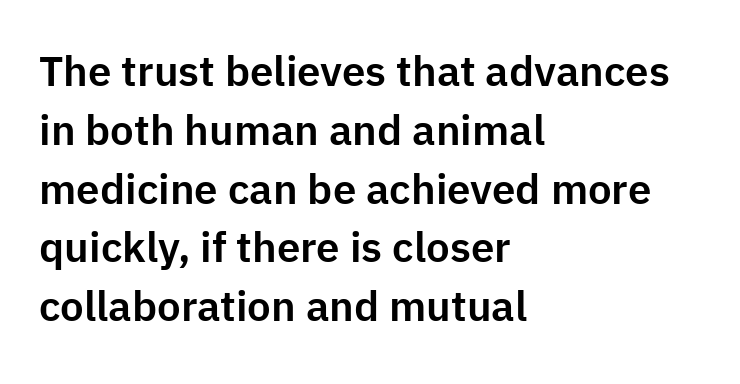
Q: Is the text italic (slanted)? A: No, it is upright.
Q: Is the typeface a serif or a sans-serif typeface? A: Sans-serif.
Q: Is the text underlined? A: No.
Q: How is the paragraph aligned? A: Left-aligned.
Q: Is the spacing between letters normal or unusually wide? A: Normal.
Q: Is the spacing between lines tight, normal or loose? A: Normal.
Q: Width (condensed, normal, or wide)? A: Normal.
Q: Stroke contrast? A: Low.
Q: x-height? A: Medium.
Q: Monospaced? A: No.
